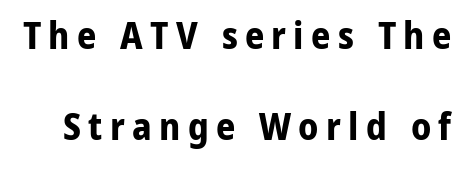
The image shows 38 px bold sans-serif type, upright; set loose line spacing (2.39x), not underlined; low stroke contrast and a medium x-height.
